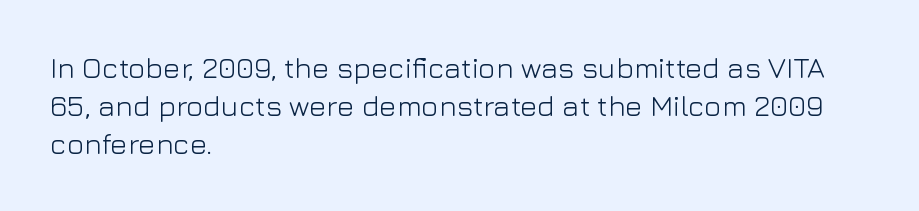
{"serif": "no", "italic": "no", "bold": "no", "weight": "light", "width": "normal", "stroke_contrast": "low", "x_height": "medium", "monospaced": "no", "underline": "no", "align": "left", "line_spacing": "normal", "line_spacing_ratio": 1.31, "letter_spacing": "normal", "letter_spacing_em": 0.0, "glyph_px": 29}
